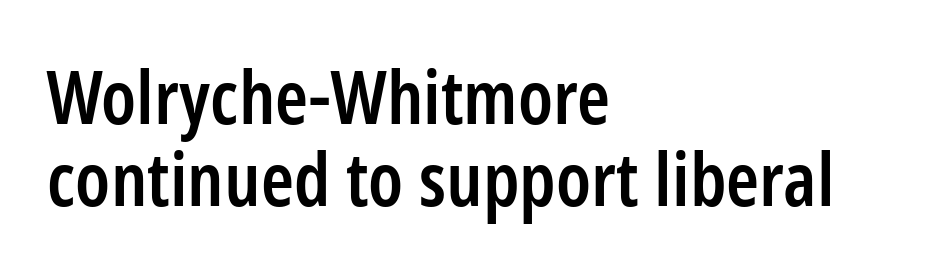
Q: Is the text bold? A: Semi-bold.
Q: Is the text italic (slanted)? A: No, it is upright.
Q: Is the typeface a serif or a sans-serif typeface? A: Sans-serif.
Q: Is the text underlined? A: No.
Q: How is the paragraph aligned? A: Left-aligned.
Q: Is the spacing between letters normal or unusually wide? A: Normal.
Q: Is the spacing between lines tight, normal or loose? A: Tight.
Q: Width (condensed, normal, or wide)? A: Condensed.
Q: Stroke contrast? A: Low.
Q: x-height? A: Medium.
Q: Monospaced? A: No.
